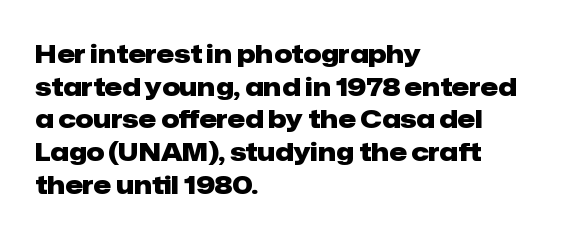
The image shows 25 px bold type, upright; set left-aligned, normal line spacing (1.31x), normal letter spacing, not underlined.
